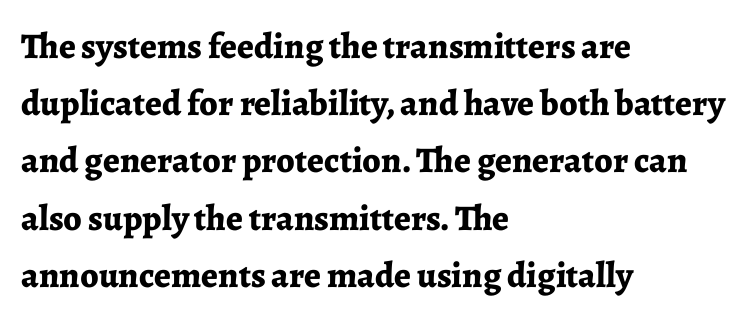
Underline: absent. The letters stand upright; this is a roman face. Standard letterfit; no display-style spreading of the glyphs. Yep, those are serifs on the letters.
